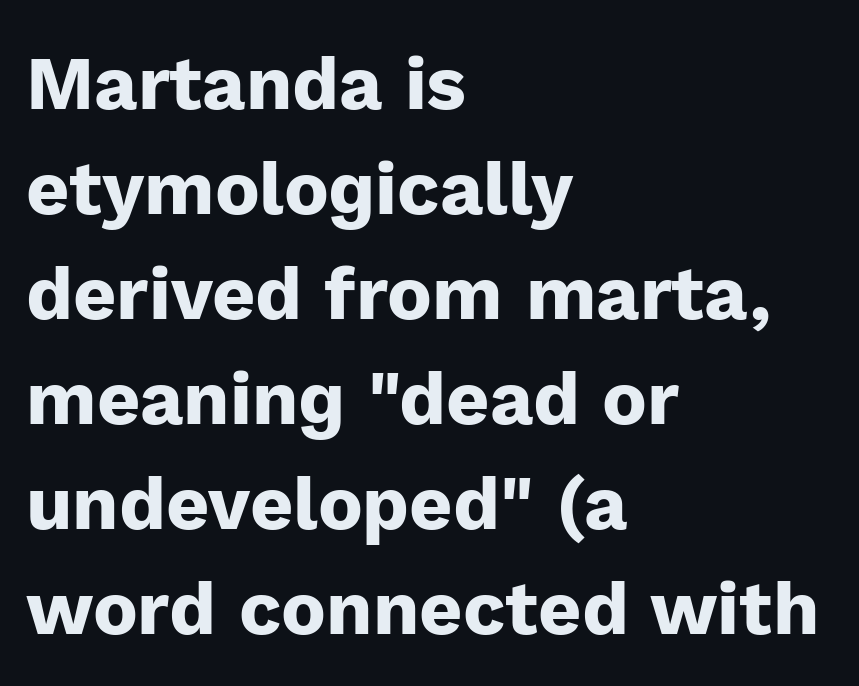
The font is running at its bold setting. Bare-footed words on every line. The characters display no serif detailing; their extremities are plain. Students, observe: this is what conventionally led text looks like. Note the varied advance widths — an 'i' is clearly narrower than an 'm'.
